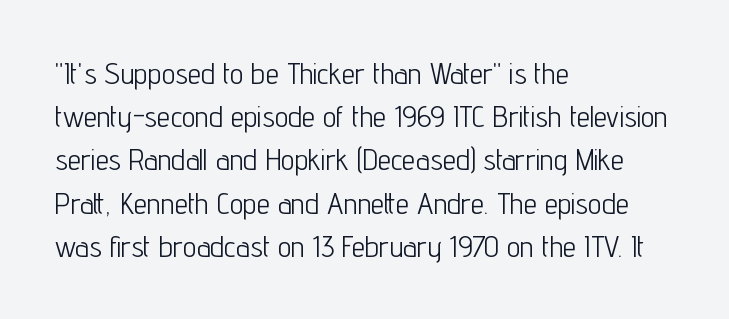
The image shows 30 px light, condensed sans-serif type, upright; set left-aligned, normal line spacing (1.44x), normal letter spacing, not underlined; low stroke contrast and a medium x-height.
